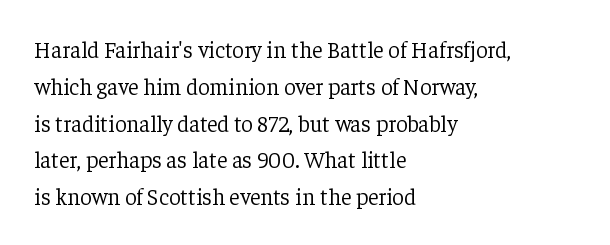
The image shows 23 px text type, upright; set left-aligned, normal line spacing (1.6x), normal letter spacing, not underlined.
